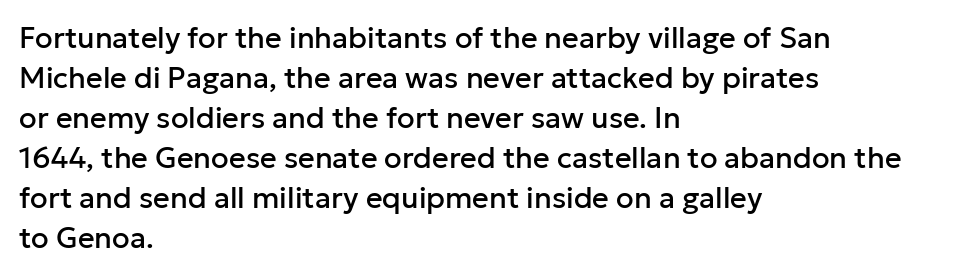
{"serif": "no", "italic": "no", "width": "normal", "stroke_contrast": "low", "x_height": "medium", "monospaced": "no", "underline": "no", "align": "left", "line_spacing": "normal", "line_spacing_ratio": 1.38, "letter_spacing": "normal", "letter_spacing_em": 0.0, "glyph_px": 29}
